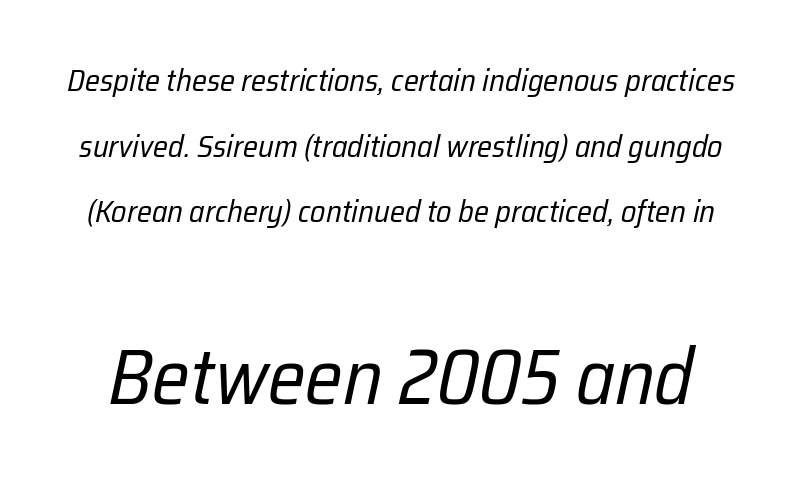
The image shows 78 px regular-weight, condensed type, italic (leaning right); set loose line spacing (2.12x), normal letter spacing, not underlined; the second (bottom) block is 2.52x larger; low stroke contrast and a medium x-height.
